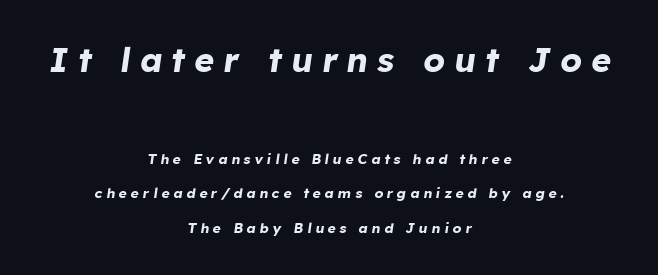
The image shows 34 px bold type, italic (leaning right); set centered, loose line spacing (2.48x), unusually wide letter spacing (+0.27 em), not underlined; the first (top) block is 2.43x larger; low stroke contrast and a medium x-height.
